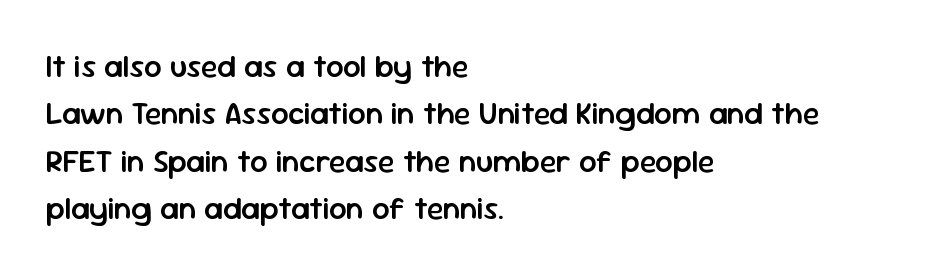
Q: Is the text bold? A: Semi-bold.
Q: Is the text italic (slanted)? A: No, it is upright.
Q: Is the typeface a serif or a sans-serif typeface? A: Sans-serif.
Q: Is the text underlined? A: No.
Q: How is the paragraph aligned? A: Left-aligned.
Q: Is the spacing between letters normal or unusually wide? A: Normal.
Q: Is the spacing between lines tight, normal or loose? A: Normal.
Q: Width (condensed, normal, or wide)? A: Normal.
Q: Stroke contrast? A: Low.
Q: x-height? A: Medium.
Q: Monospaced? A: No.
